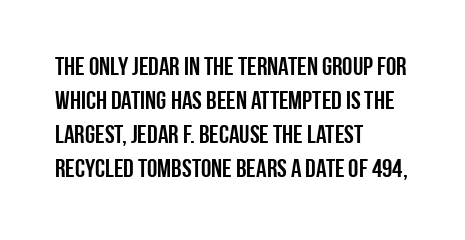
The passage is arranged the way most books set body copy — flush left. This is roman type, the default non-slanted kind. The rows are spaced the way most documents space them. The letterforms sit shoulder to shoulder at normal distance. Honestly, there is no underline to notice here at all.
